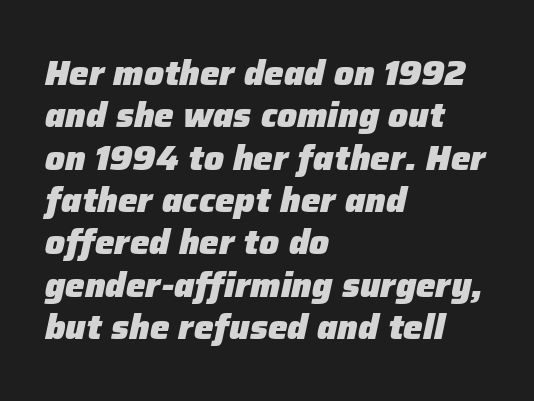
Beneath every word, the page is bare. Here the designer chose a conventional face with non-uniform glyph widths. Looking at the ascenders, they clearly lean. As a designer I'd log this as weight 700, bold. Caption: multi-line text, flush left, ragged right.
